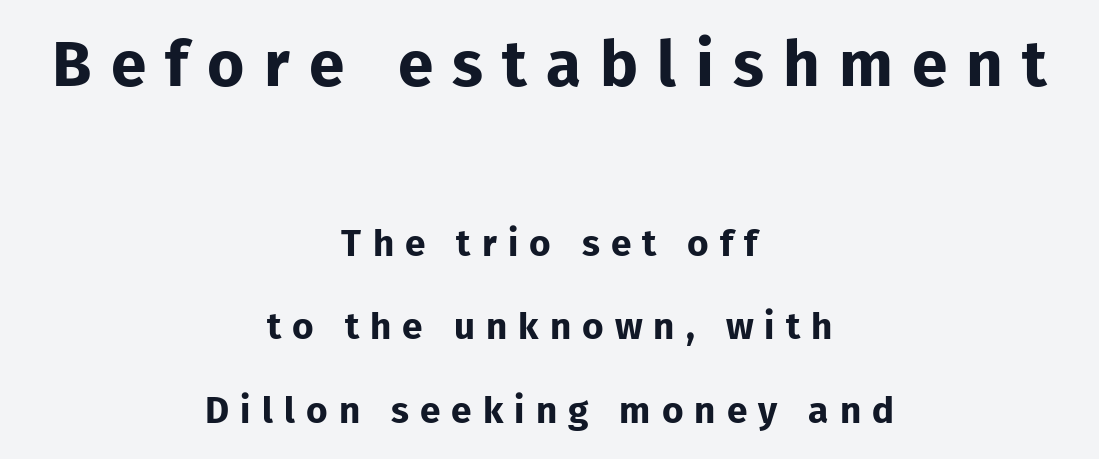
On the weight axis this lands at bold, roughly 700. Nope, not italic — everything's standing straight. Students, note that the glyphs here are deliberately spaced far apart. The type family on display is of the sans-serif kind. Line spacing here is loose. The first block has been scaled up relative to the second.
